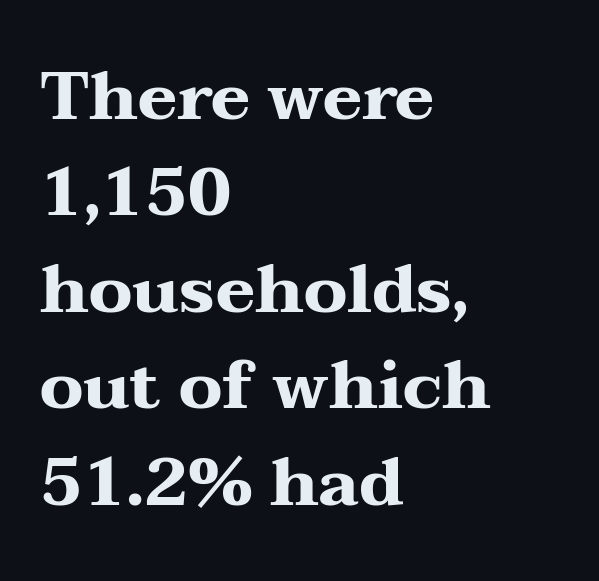
{"serif": "yes", "italic": "no", "bold": "yes", "weight": "heavy", "width": "wide", "stroke_contrast": "medium", "x_height": "medium", "monospaced": "no", "underline": "no", "align": "left", "line_spacing": "normal", "line_spacing_ratio": 1.44, "letter_spacing": "normal", "letter_spacing_em": 0.0, "glyph_px": 67}
